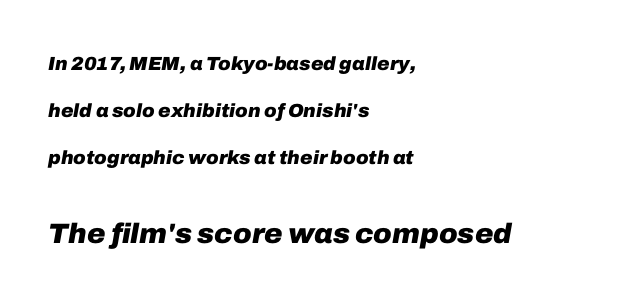
Q: Is the text bold? A: Yes.
Q: Is the text italic (slanted)? A: Yes, it leans right by about 10 degrees.
Q: Is the text underlined? A: No.
Q: How is the paragraph aligned? A: Left-aligned.
Q: Is the spacing between letters normal or unusually wide? A: Normal.
Q: Is the spacing between lines tight, normal or loose? A: Loose.
Q: Which block of text is set in a larger size, the first (top) or the second (bottom)? A: The second (bottom) one.
Q: Width (condensed, normal, or wide)? A: Normal.
Q: Stroke contrast? A: Low.
Q: x-height? A: Medium.
Q: Monospaced? A: No.
